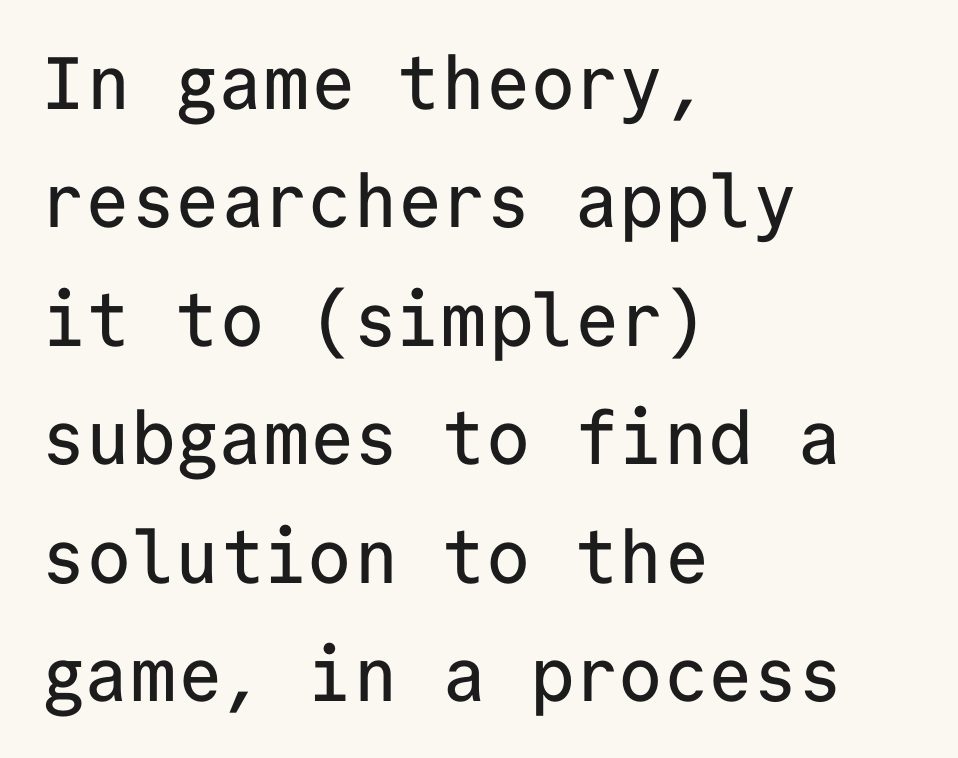
The image shows 74 px sans-serif type, upright, monospaced; set left-aligned, normal line spacing (1.6x), normal letter spacing, not underlined; low stroke contrast and a medium x-height.
